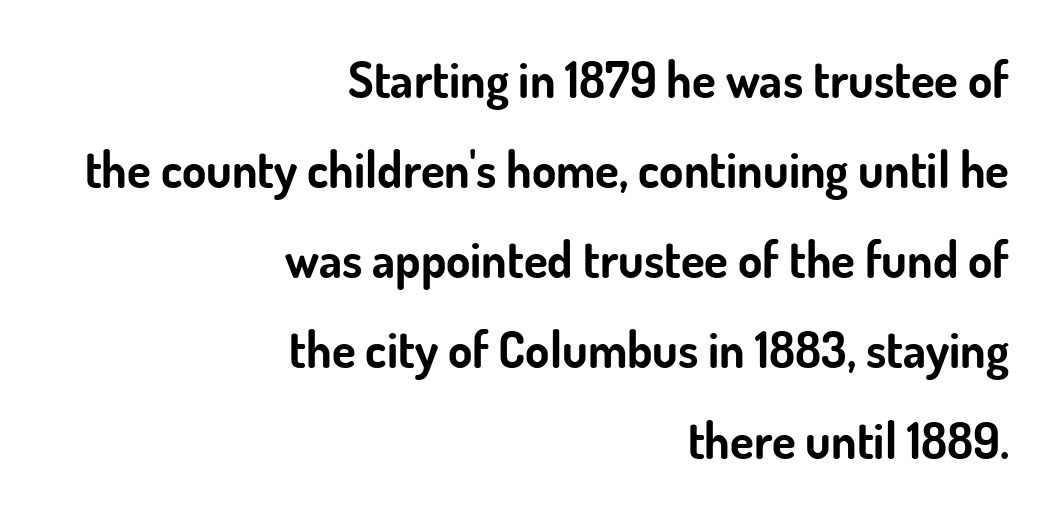
{"serif": "no", "italic": "no", "bold": "yes", "weight": "bold", "width": "normal", "stroke_contrast": "low", "x_height": "small", "monospaced": "no", "underline": "no", "align": "right", "line_spacing_ratio": 1.84, "letter_spacing": "normal", "letter_spacing_em": 0.0, "glyph_px": 49}
